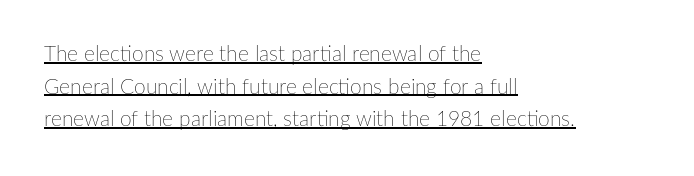
{"italic": "no", "bold": "no", "underline": "yes", "align": "left", "line_spacing": "normal", "line_spacing_ratio": 1.55, "letter_spacing": "normal", "letter_spacing_em": 0.0, "glyph_px": 21}
